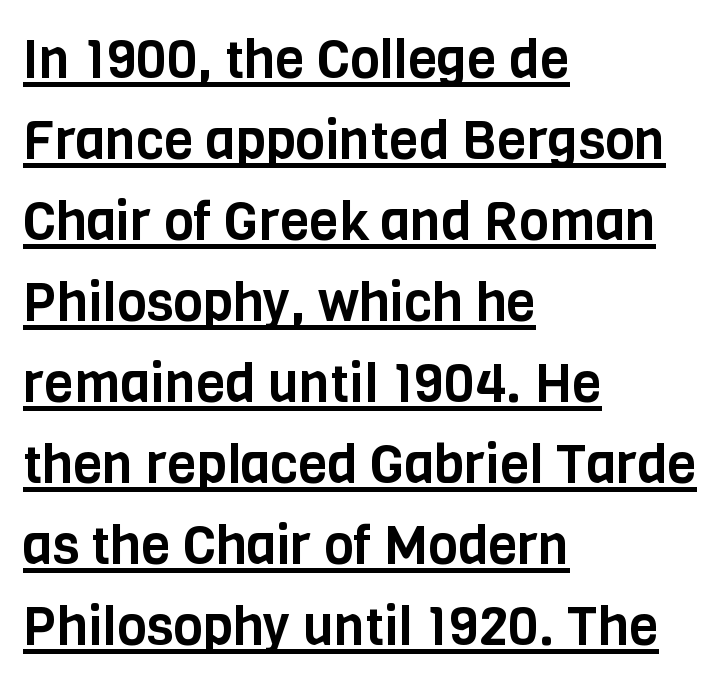
Each word holds together tightly as a unit, with standard inter-letter gaps. Line spacing here is normal. Do the characters align in a grid? No, the font is proportional. Horizontal alignment here is leftward, the default for most running prose.
